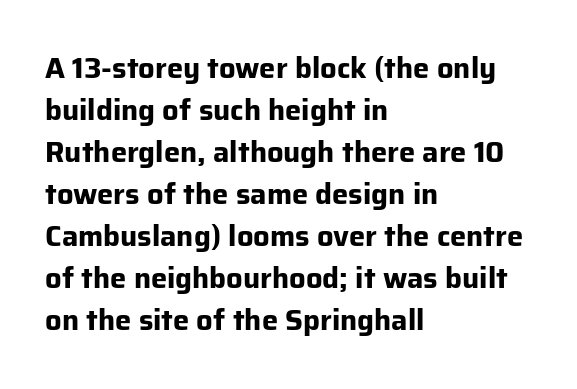
Q: Is the text bold? A: Yes.
Q: Is the text italic (slanted)? A: No, it is upright.
Q: Is the typeface a serif or a sans-serif typeface? A: Sans-serif.
Q: Is the text underlined? A: No.
Q: How is the paragraph aligned? A: Left-aligned.
Q: Is the spacing between letters normal or unusually wide? A: Normal.
Q: Is the spacing between lines tight, normal or loose? A: Normal.
Q: Width (condensed, normal, or wide)? A: Normal.
Q: Stroke contrast? A: Low.
Q: x-height? A: Medium.
Q: Monospaced? A: No.
